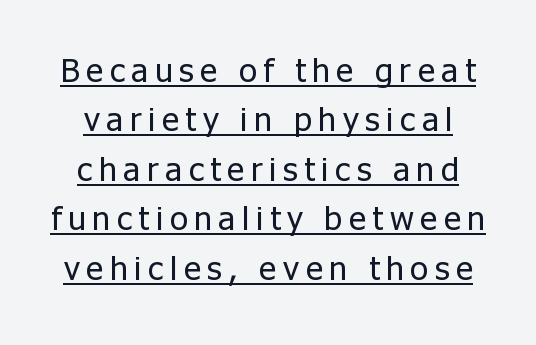
The image shows 33 px regular-weight sans-serif type, upright; set normal line spacing (1.5x), unusually wide letter spacing (+0.2 em), underlined; low stroke contrast and a medium x-height.
